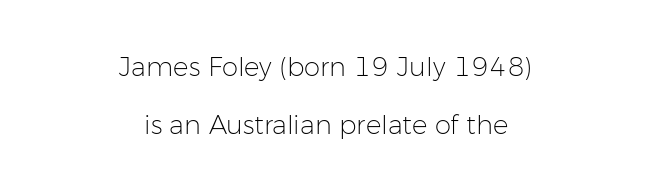
The image shows 26 px text type, upright; set centered, loose line spacing (2.22x), normal letter spacing, not underlined.
